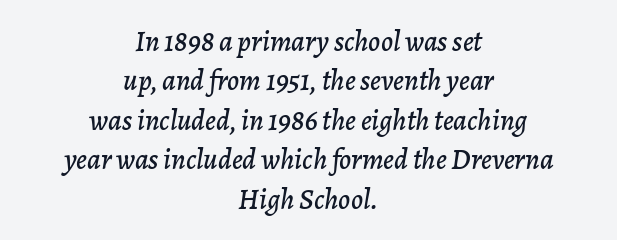
{"italic": "yes", "lean": "right", "slant_degrees": 7, "width": "normal", "stroke_contrast": "low", "x_height": "medium", "monospaced": "no", "underline": "no", "align": "center", "line_spacing": "normal", "line_spacing_ratio": 1.36, "letter_spacing": "normal", "letter_spacing_em": 0.0, "glyph_px": 29}
